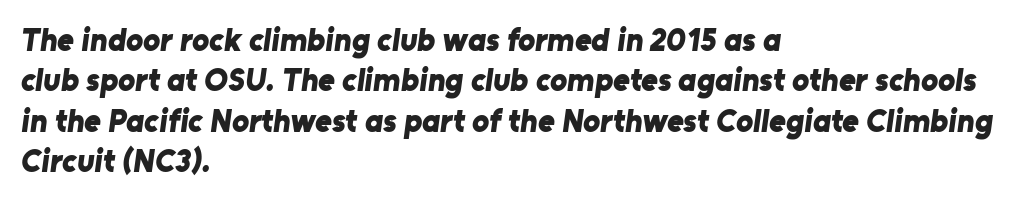
{"serif": "no", "bold": "yes", "weight": "bold", "width": "normal", "stroke_contrast": "low", "x_height": "medium", "monospaced": "no", "underline": "no", "align": "left", "line_spacing": "normal", "line_spacing_ratio": 1.26, "letter_spacing": "normal", "letter_spacing_em": 0.0, "glyph_px": 32}
